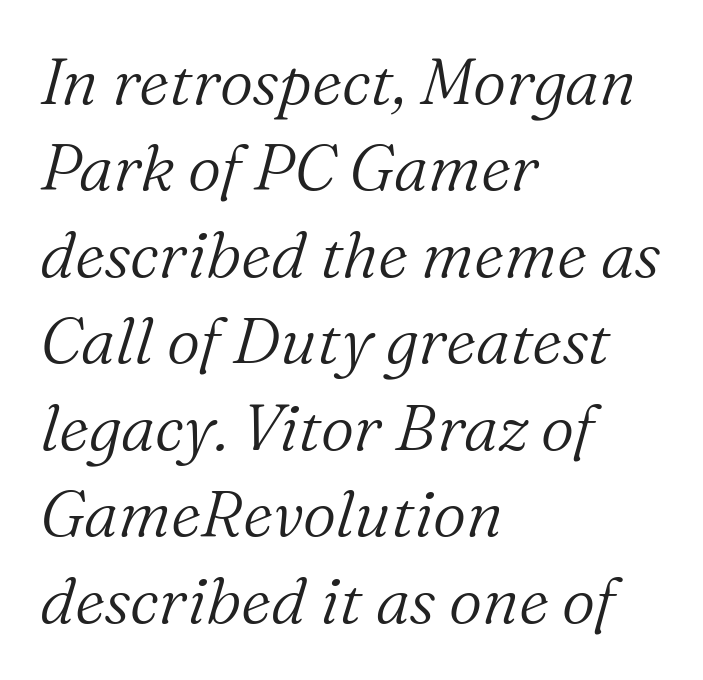
{"serif": "yes", "italic": "yes", "lean": "right", "slant_degrees": 16, "bold": "no", "weight": "light", "width": "normal", "stroke_contrast": "medium", "x_height": "medium", "monospaced": "no", "underline": "no", "align": "left", "line_spacing": "normal", "line_spacing_ratio": 1.33, "letter_spacing": "normal", "letter_spacing_em": 0.0, "glyph_px": 65}
